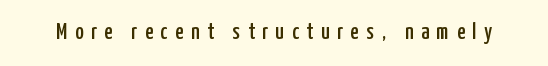
A typesetter would mark this as roman, not italic. The passage shown has open, widely tracked lettering throughout. Each row of text sits above clean, open space.
